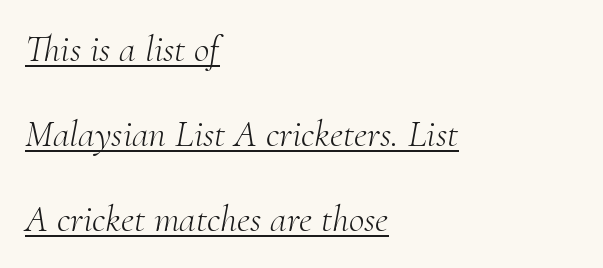
{"serif": "yes", "italic": "yes", "lean": "right", "slant_degrees": 10, "bold": "no", "weight": "light", "width": "normal", "stroke_contrast": "medium", "x_height": "small", "monospaced": "no", "underline": "yes", "align": "left", "line_spacing": "loose", "line_spacing_ratio": 2.24, "letter_spacing": "normal", "letter_spacing_em": 0.0, "glyph_px": 38}
